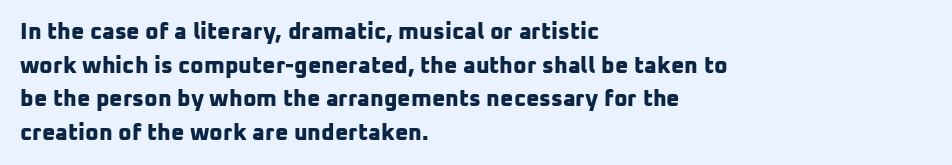
{"bold": "yes", "underline": "no", "align": "left", "line_spacing": "normal", "line_spacing_ratio": 1.46, "letter_spacing": "normal", "letter_spacing_em": 0.0, "glyph_px": 23}
